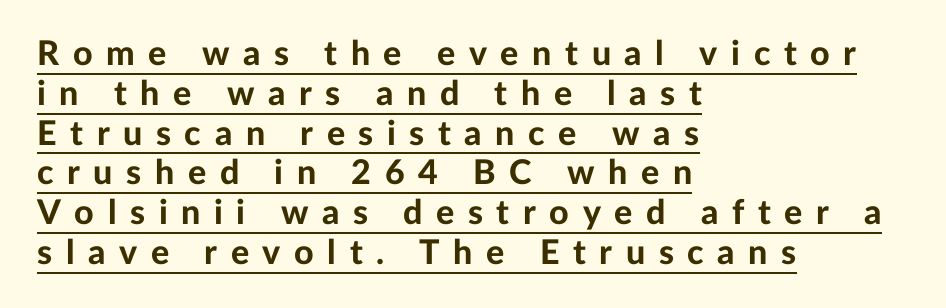
Italic? Not at all — the glyphs are vertical. Chunky letters — that's bold for sure. Is this a sans? Yes — the strokes have no serifs. Think of a printed novel: that variable character pitch is what you see here. Caption: lettering with a line underneath. Casual observation: everything's shoved over to the left.
